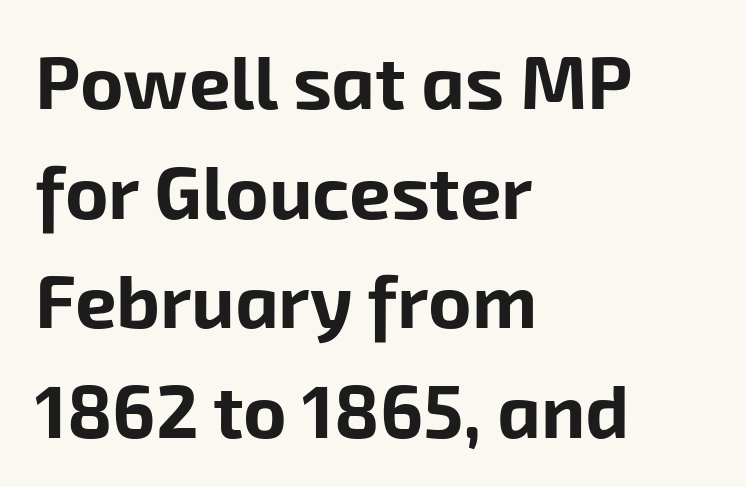
The image shows 74 px bold sans-serif type; set left-aligned, normal line spacing (1.48x), normal letter spacing, not underlined; low stroke contrast and a medium x-height.
